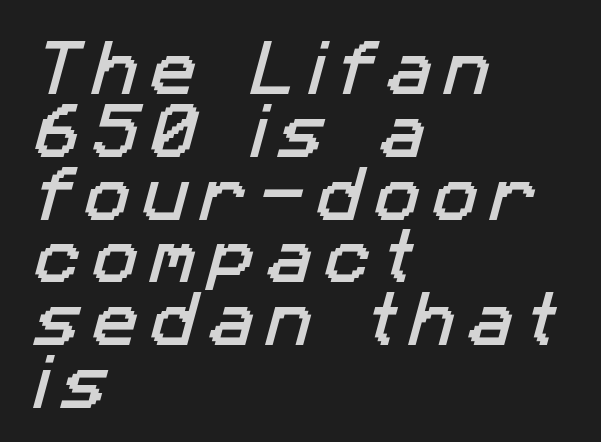
{"serif": "no", "width": "normal", "stroke_contrast": "low", "x_height": "medium", "monospaced": "no", "underline": "no", "align": "left", "line_spacing": "tight", "line_spacing_ratio": 1.03, "letter_spacing": "wide", "letter_spacing_em": 0.2, "glyph_px": 61}
